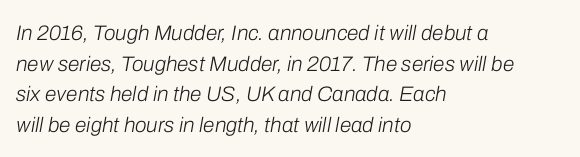
{"italic": "yes", "lean": "right", "slant_degrees": 10, "bold": "no", "underline": "no", "align": "left", "line_spacing": "normal", "line_spacing_ratio": 1.46, "letter_spacing": "normal", "letter_spacing_em": 0.0, "glyph_px": 21}
